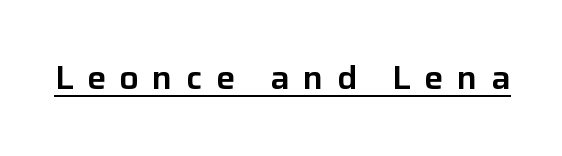
Q: Is the text italic (slanted)? A: No, it is upright.
Q: Is the typeface a serif or a sans-serif typeface? A: Sans-serif.
Q: Is the text underlined? A: Yes.
Q: Is the spacing between letters normal or unusually wide? A: Unusually wide.
Q: Width (condensed, normal, or wide)? A: Normal.
Q: Stroke contrast? A: Low.
Q: x-height? A: Medium.
Q: Monospaced? A: No.
